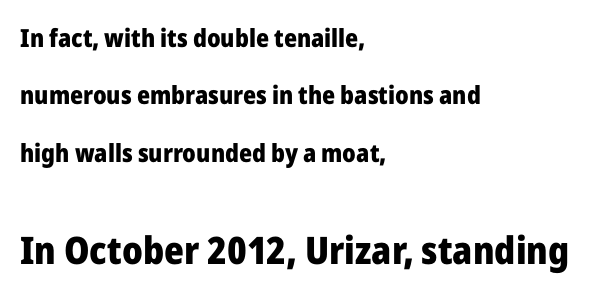
{"serif": "no", "italic": "no", "bold": "yes", "weight": "heavy", "width": "normal", "stroke_contrast": "low", "x_height": "medium", "monospaced": "no", "underline": "no", "align": "left", "line_spacing": "loose", "line_spacing_ratio": 2.3, "letter_spacing": "normal", "letter_spacing_em": 0.0, "larger_block": "second", "size_ratio": 1.52, "glyph_px": 38}
